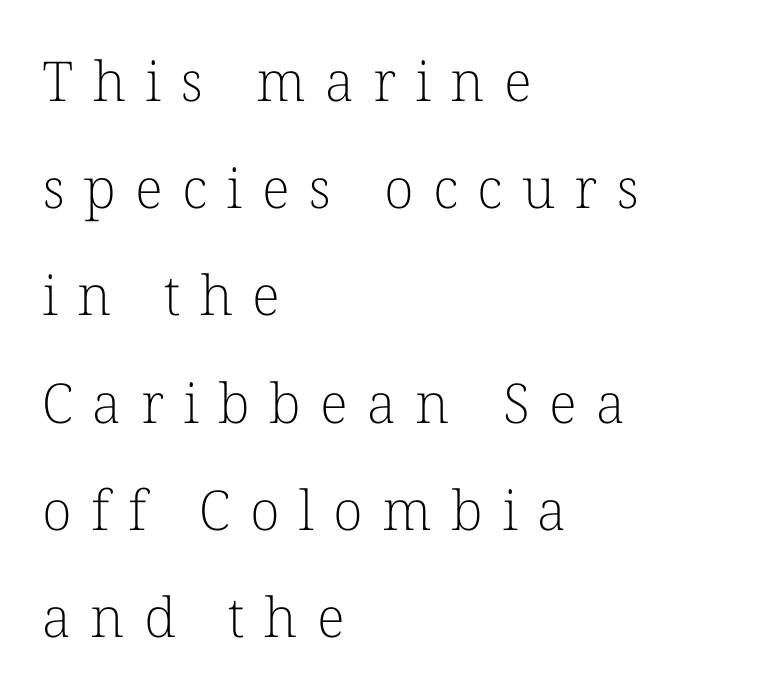
Q: Is the text bold? A: No.
Q: Is the text italic (slanted)? A: No, it is upright.
Q: Is the typeface a serif or a sans-serif typeface? A: Serif.
Q: Is the text underlined? A: No.
Q: How is the paragraph aligned? A: Left-aligned.
Q: Is the spacing between letters normal or unusually wide? A: Unusually wide.
Q: Is the spacing between lines tight, normal or loose? A: Loose.
Q: Width (condensed, normal, or wide)? A: Normal.
Q: Stroke contrast? A: Low.
Q: x-height? A: Medium.
Q: Monospaced? A: No.
